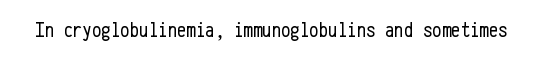
{"italic": "no", "bold": "no", "underline": "no", "letter_spacing": "normal", "letter_spacing_em": 0.0, "glyph_px": 21}
